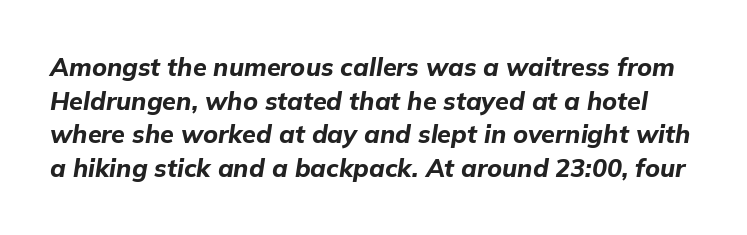
There is no visible air inserted between adjacent glyphs. Nobody drew a line under any word here. It's the slanting kind of type. You'd pick this weight for a headline — it's a proper bold.
